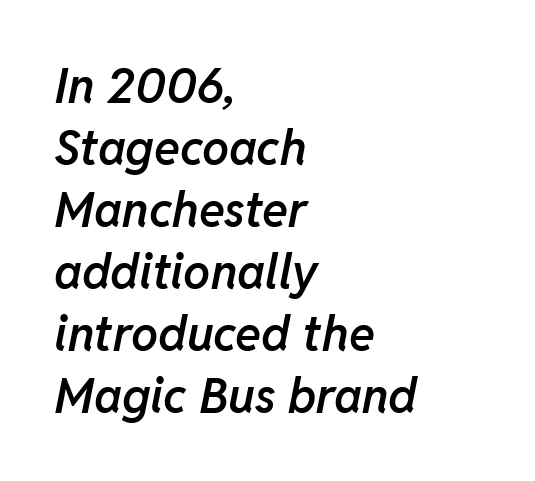
{"italic": "yes", "lean": "right", "slant_degrees": 11, "bold": "semi", "weight": "semibold", "width": "normal", "stroke_contrast": "low", "x_height": "medium", "monospaced": "no", "underline": "no", "align": "left", "line_spacing": "normal", "line_spacing_ratio": 1.29, "letter_spacing": "normal", "letter_spacing_em": 0.0, "glyph_px": 48}
